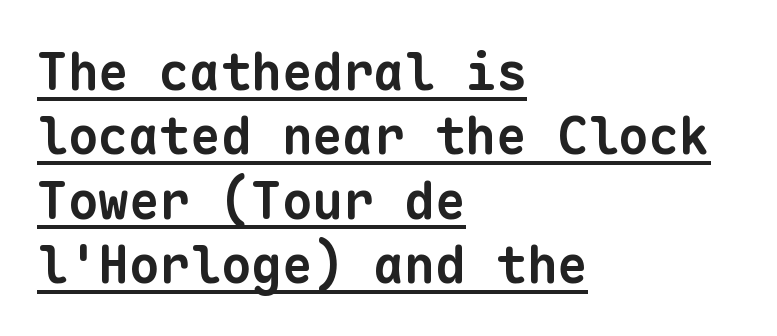
Q: Is the text bold? A: Yes.
Q: Is the typeface a serif or a sans-serif typeface? A: Sans-serif.
Q: Is the text underlined? A: Yes.
Q: How is the paragraph aligned? A: Left-aligned.
Q: Is the spacing between letters normal or unusually wide? A: Normal.
Q: Is the spacing between lines tight, normal or loose? A: Normal.
Q: Width (condensed, normal, or wide)? A: Normal.
Q: Stroke contrast? A: Low.
Q: x-height? A: Medium.
Q: Monospaced? A: Yes.
